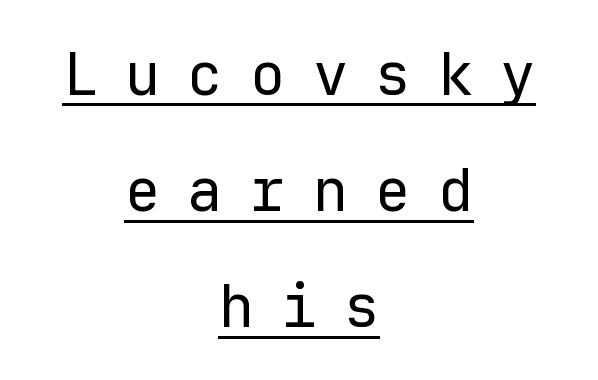
The image shows 59 px regular-weight sans-serif type, upright, monospaced; set centered, loose line spacing (1.97x), unusually wide letter spacing (+0.46 em), underlined; low stroke contrast and a medium x-height.
